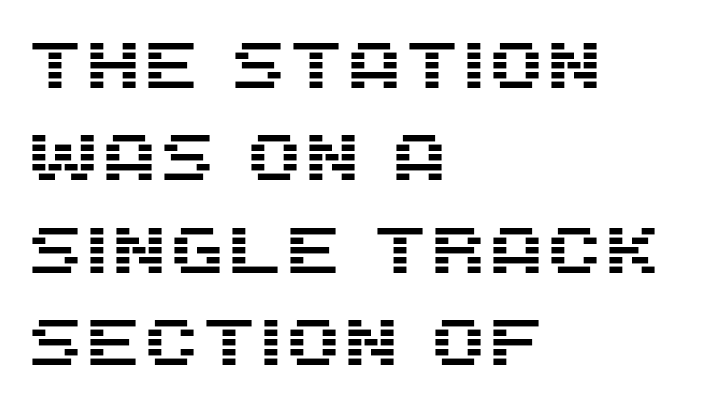
These lines are composed in type without serifs. A typesetter would call this proportional, since set widths differ per character. Nobody drew a line under any word here. The line texture is even and compact thanks to regular tracking. Compared with a centered layout, this one pins lines to the left instead. Notice how descenders clear the ascenders below comfortably — that's standard leading.
